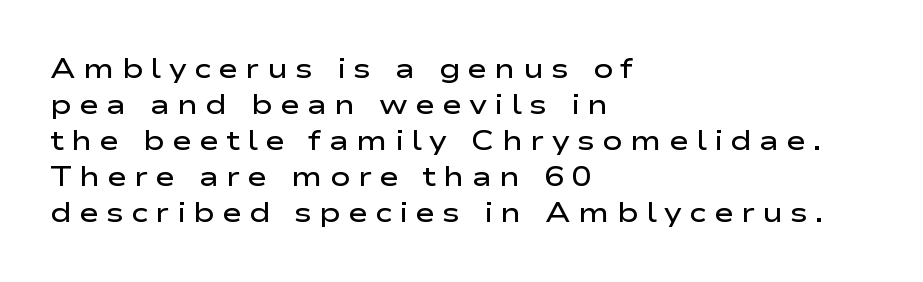
Q: Is the text bold? A: Semi-bold.
Q: Is the text italic (slanted)? A: No, it is upright.
Q: Is the text underlined? A: No.
Q: How is the paragraph aligned? A: Left-aligned.
Q: Is the spacing between letters normal or unusually wide? A: Unusually wide.
Q: Is the spacing between lines tight, normal or loose? A: Normal.
